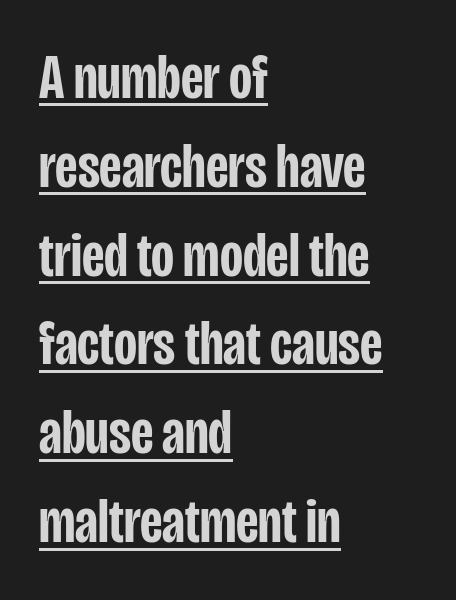
This rendering leaves character spacing at its baseline value. The glyphs have the mass of a demibold cut, below bold. Notice how a bar underscores the lettering throughout. Which margin do the lines hug? The left one — the right edge is uneven.
